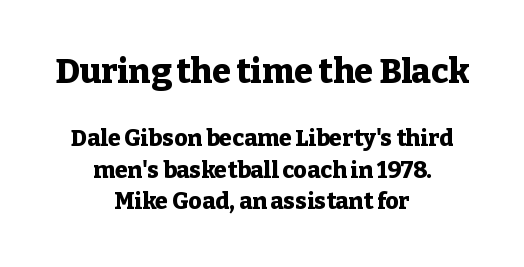
The passage shown is emphatically bold. Letter spacing: default. Of the two passages, the one on top uses the larger point size. The leading is moderate, giving the passage an even texture. The whitespace from short lines is split evenly between both sides.
